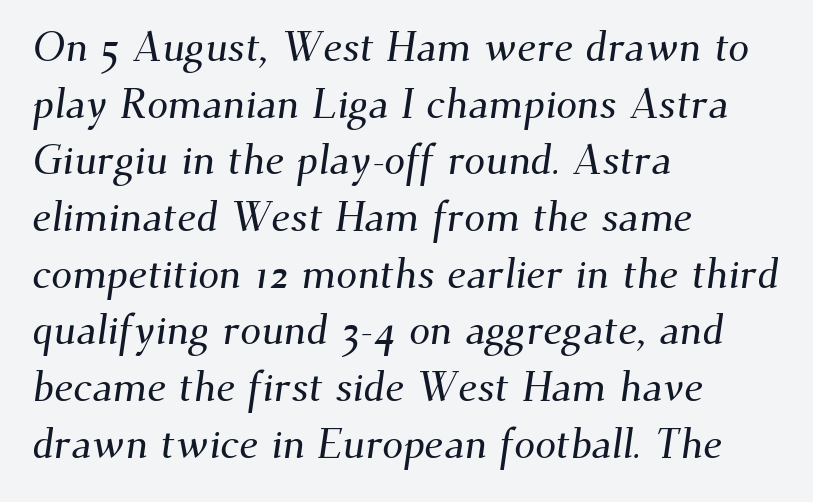
The image shows 42 px serif type; set left-aligned, normal line spacing (1.35x), normal letter spacing, not underlined; medium stroke contrast and a small x-height.
